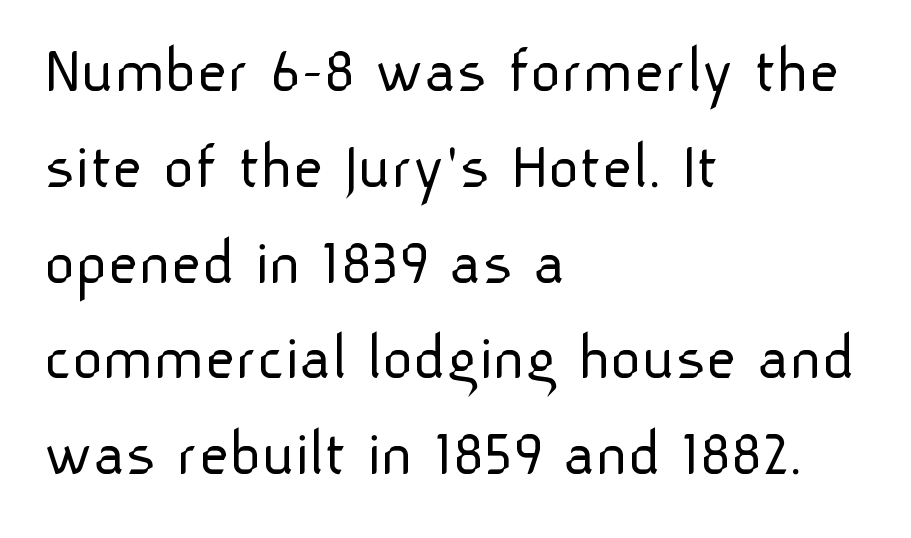
The image shows 67 px light sans-serif type, upright; set left-aligned, normal line spacing (1.43x), normal letter spacing, not underlined; low stroke contrast and a medium x-height.
